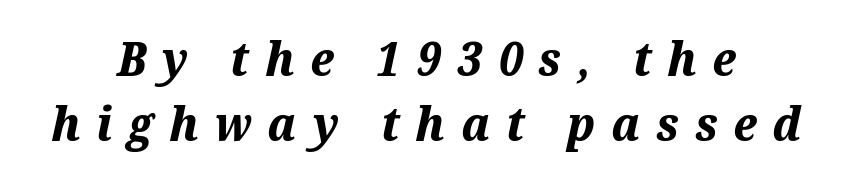
{"italic": "yes", "lean": "right", "slant_degrees": 12, "bold": "yes", "weight": "bold", "width": "normal", "stroke_contrast": "medium", "x_height": "medium", "monospaced": "no", "underline": "no", "align": "center", "line_spacing": "normal", "line_spacing_ratio": 1.35, "letter_spacing": "wide", "letter_spacing_em": 0.33, "glyph_px": 48}
